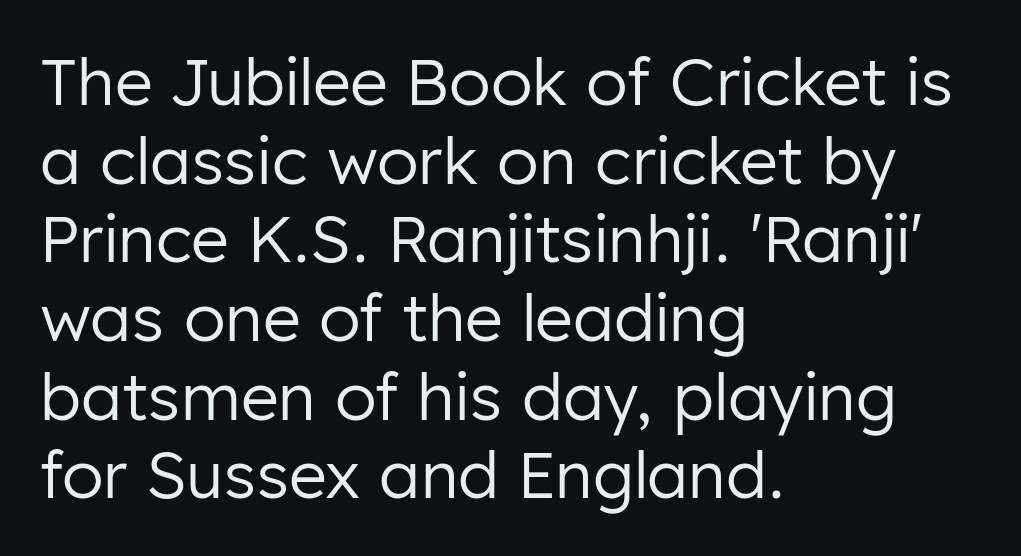
The glyphs in this specimen are sans serif. The font sits on the lighter half of the weight spectrum, regular included. The strip under each line holds only bare page. Characters follow at the spacing the type designer built in. Each letter keeps its own natural width here, so spacing adapts to shape. Alignment: flush left.
